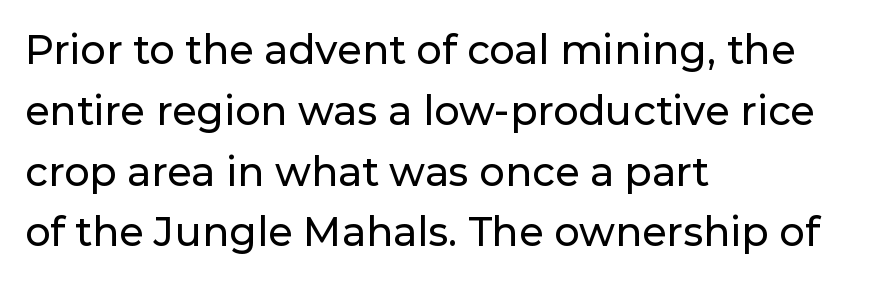
The image shows 40 px sans-serif type, upright; set left-aligned, normal line spacing (1.52x), normal letter spacing, not underlined; low stroke contrast and a medium x-height.
